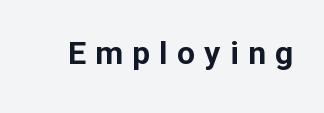
A clean baseline with only descenders dipping below it. Notice how the stems are strictly vertical — no italics here. Strokes here are thick enough to call this a true bold. This sample uses expanded letter spacing, leaving extra air between glyphs. The type family on display is of the sans-serif kind.
